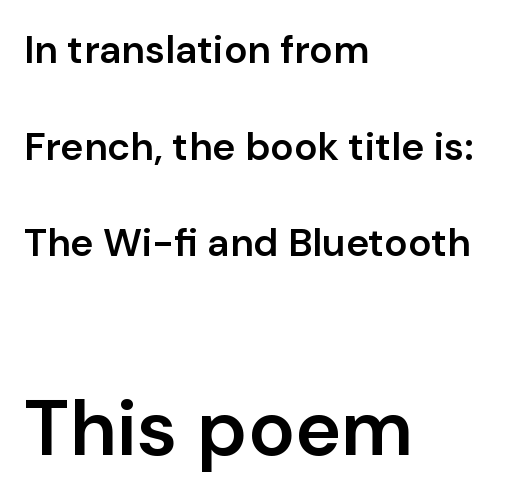
Q: Is the text bold? A: Semi-bold.
Q: Is the text italic (slanted)? A: No, it is upright.
Q: Is the typeface a serif or a sans-serif typeface? A: Sans-serif.
Q: Is the text underlined? A: No.
Q: How is the paragraph aligned? A: Left-aligned.
Q: Is the spacing between letters normal or unusually wide? A: Normal.
Q: Is the spacing between lines tight, normal or loose? A: Loose.
Q: Which block of text is set in a larger size, the first (top) or the second (bottom)? A: The second (bottom) one.
Q: Width (condensed, normal, or wide)? A: Normal.
Q: Stroke contrast? A: Low.
Q: x-height? A: Medium.
Q: Monospaced? A: No.
